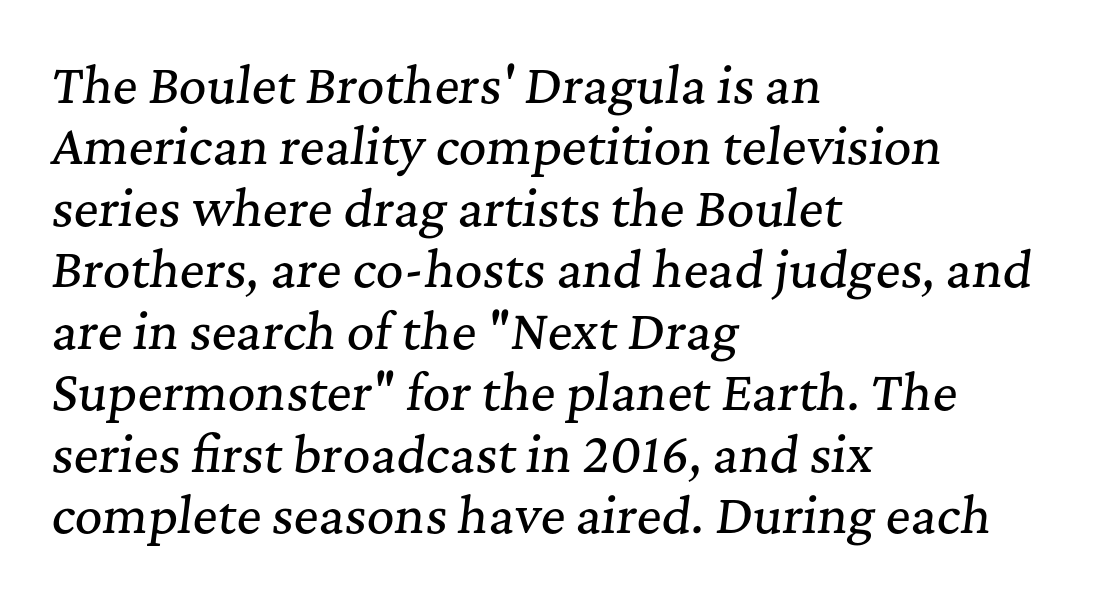
Q: Is the text italic (slanted)? A: Yes, it leans right by about 7 degrees.
Q: Is the typeface a serif or a sans-serif typeface? A: Serif.
Q: Is the text underlined? A: No.
Q: How is the paragraph aligned? A: Left-aligned.
Q: Is the spacing between letters normal or unusually wide? A: Normal.
Q: Is the spacing between lines tight, normal or loose? A: Normal.
Q: Width (condensed, normal, or wide)? A: Normal.
Q: Stroke contrast? A: Medium.
Q: x-height? A: Medium.
Q: Monospaced? A: No.
